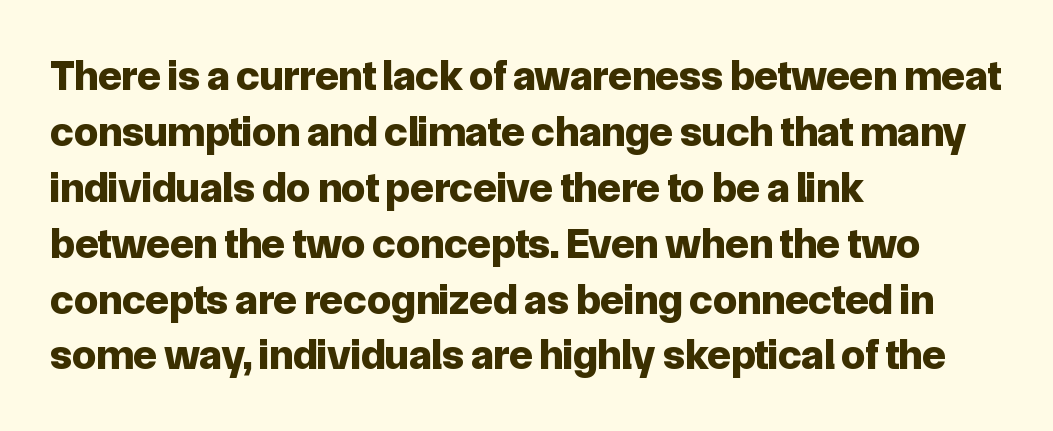
The image shows 43 px bold sans-serif type, upright; set left-aligned, normal line spacing (1.3x), normal letter spacing, not underlined; low stroke contrast and a medium x-height.
